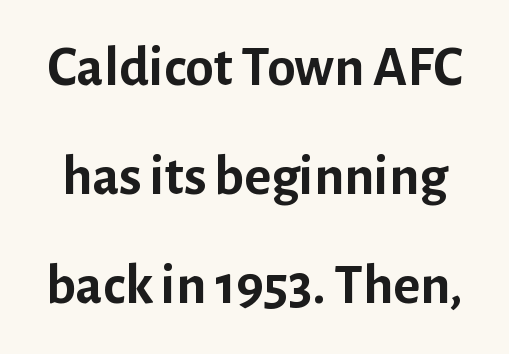
The image shows 57 px semibold sans-serif type, upright; set loose line spacing (1.91x), normal letter spacing, not underlined; low stroke contrast and a medium x-height.
